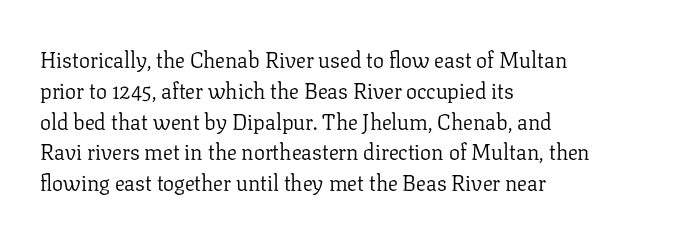
The image shows 22 px text type, upright; set left-aligned, normal line spacing (1.4x), normal letter spacing, not underlined.
